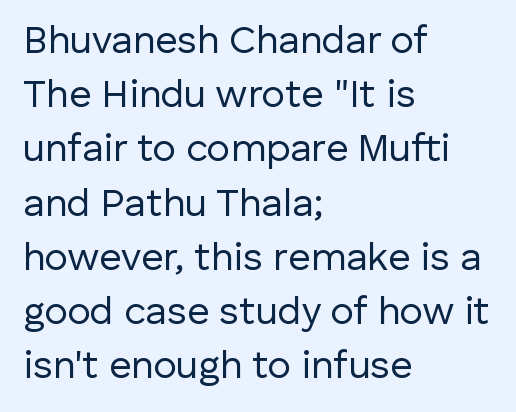
The font is comparable to plain body text, perhaps lighter. The baseline area is clear. Observe the absence of serifs on each vertical stroke in this sample. Think of a printed novel: that variable character pitch is what you see here. The axis of the letterforms is exactly vertical. Every row of glyphs begins at an identical x-position on the left.
